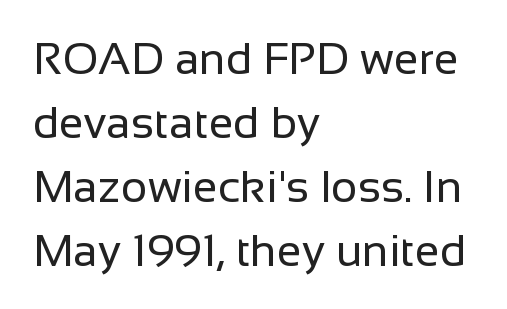
The image shows 45 px regular-weight sans-serif type, upright; set left-aligned, normal line spacing (1.42x), normal letter spacing, not underlined; low stroke contrast and a medium x-height.
